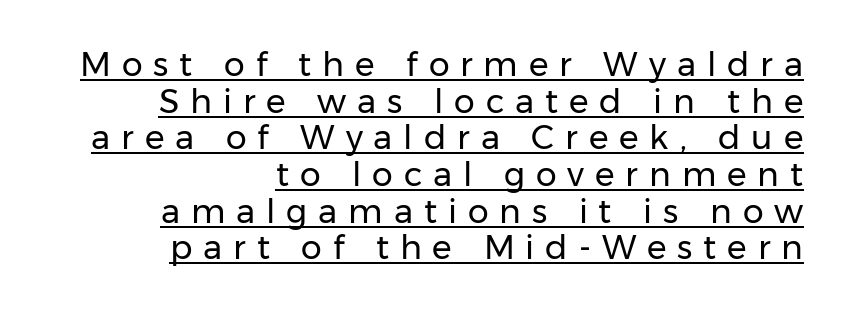
Varying glyph widths throughout — classic text-font behaviour. Reading down the column, the eye jumps only a short way to each next line. The words here are underlined. The characters are drawn with everyday or finer stroke widths. The compositor pushed each line to the right boundary.
